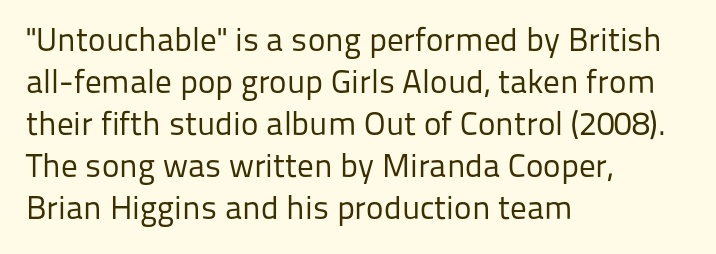
Q: Is the text bold? A: No.
Q: Is the text italic (slanted)? A: No, it is upright.
Q: Is the typeface a serif or a sans-serif typeface? A: Sans-serif.
Q: Is the text underlined? A: No.
Q: How is the paragraph aligned? A: Left-aligned.
Q: Is the spacing between letters normal or unusually wide? A: Normal.
Q: Is the spacing between lines tight, normal or loose? A: Normal.
Q: Width (condensed, normal, or wide)? A: Normal.
Q: Stroke contrast? A: Low.
Q: x-height? A: Medium.
Q: Monospaced? A: No.
